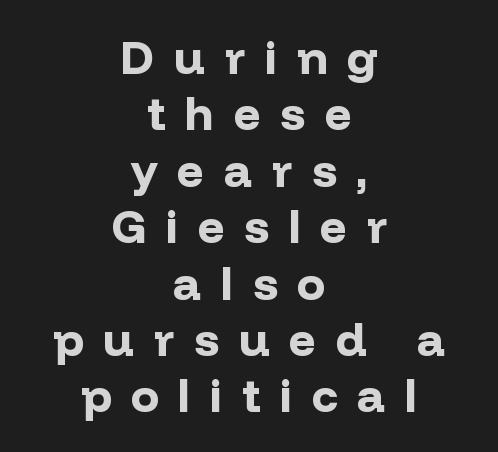
{"serif": "no", "italic": "no", "bold": "yes", "weight": "bold", "width": "normal", "stroke_contrast": "low", "x_height": "medium", "monospaced": "no", "underline": "no", "align": "center", "line_spacing_ratio": 1.2, "letter_spacing": "wide", "letter_spacing_em": 0.42, "glyph_px": 47}
